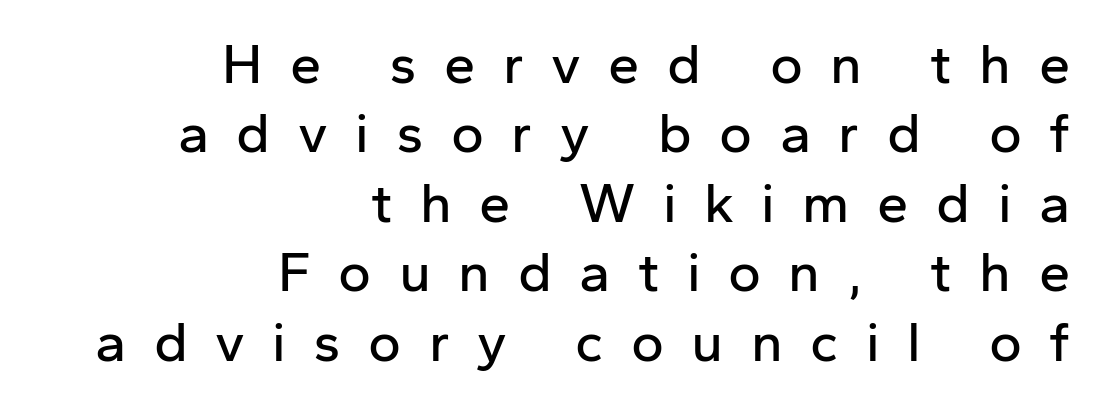
{"serif": "no", "italic": "no", "width": "normal", "stroke_contrast": "low", "x_height": "medium", "monospaced": "no", "underline": "no", "align": "right", "line_spacing_ratio": 1.24, "letter_spacing": "wide", "letter_spacing_em": 0.49, "glyph_px": 56}
